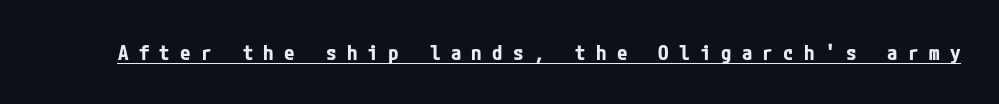
Q: Is the text bold? A: Yes.
Q: Is the text italic (slanted)? A: No, it is upright.
Q: Is the text underlined? A: Yes.
Q: Is the spacing between letters normal or unusually wide? A: Unusually wide.
